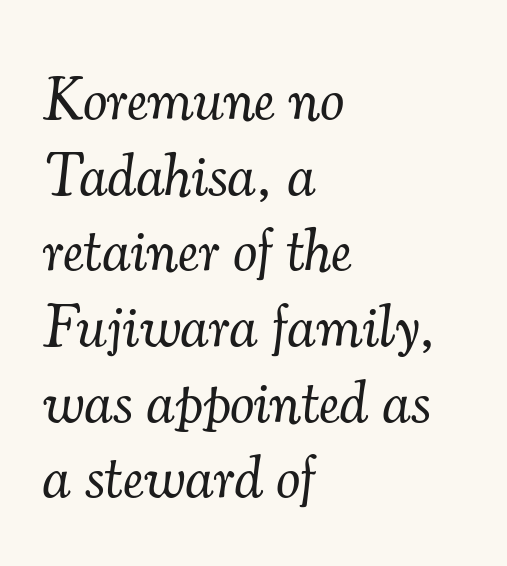
The image shows 61 px light serif type, italic (leaning right); set left-aligned, line spacing 1.24x, normal letter spacing, not underlined; medium stroke contrast and a small x-height.
